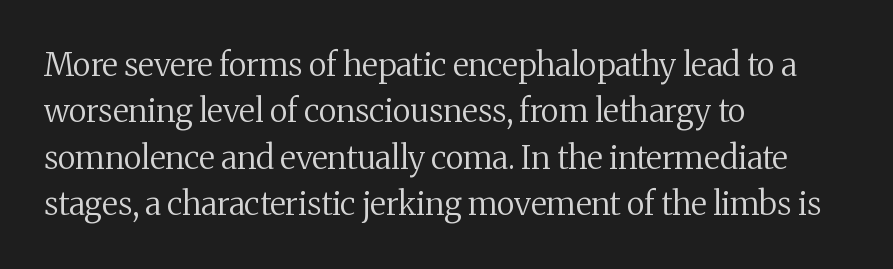
{"serif": "yes", "italic": "no", "bold": "no", "weight": "regular", "width": "normal", "stroke_contrast": "medium", "x_height": "medium", "monospaced": "no", "underline": "no", "align": "left", "line_spacing": "normal", "line_spacing_ratio": 1.45, "letter_spacing": "normal", "letter_spacing_em": 0.0, "glyph_px": 32}
